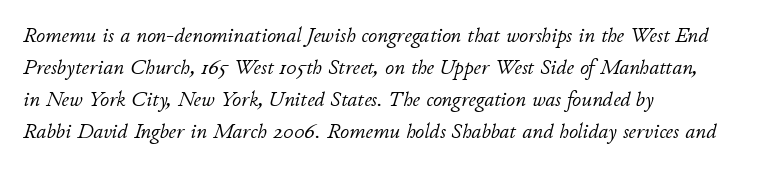
{"italic": "yes", "lean": "right", "slant_degrees": 11, "bold": "no", "underline": "no", "align": "left", "line_spacing": "normal", "line_spacing_ratio": 1.46, "letter_spacing": "normal", "letter_spacing_em": 0.0, "glyph_px": 22}
